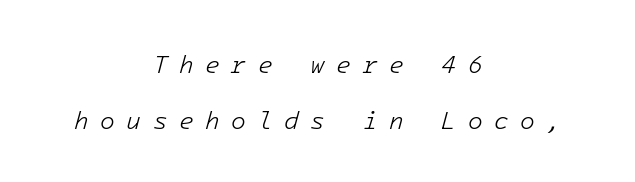
{"italic": "yes", "lean": "right", "slant_degrees": 16, "bold": "no", "underline": "no", "align": "center", "line_spacing": "loose", "line_spacing_ratio": 2.33, "letter_spacing": "wide", "letter_spacing_em": 0.48, "glyph_px": 24}
